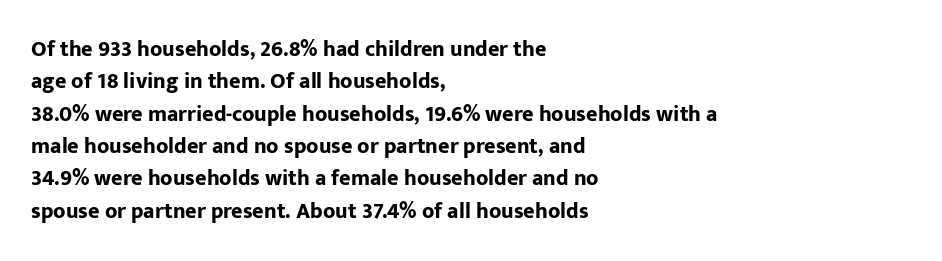
Q: Is the text bold? A: Yes.
Q: Is the text italic (slanted)? A: No, it is upright.
Q: Is the text underlined? A: No.
Q: How is the paragraph aligned? A: Left-aligned.
Q: Is the spacing between letters normal or unusually wide? A: Normal.
Q: Is the spacing between lines tight, normal or loose? A: Normal.
